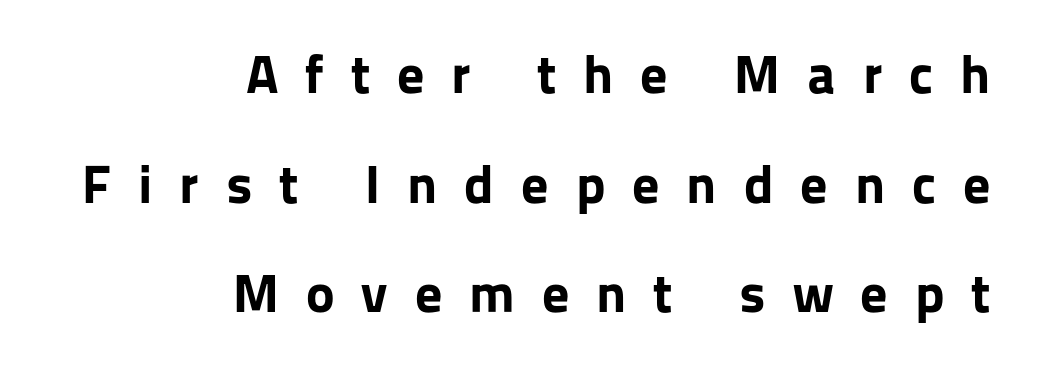
The image shows 54 px bold sans-serif type, upright; set right-aligned, loose line spacing (2.03x), unusually wide letter spacing (+0.5 em), not underlined; low stroke contrast and a medium x-height.
